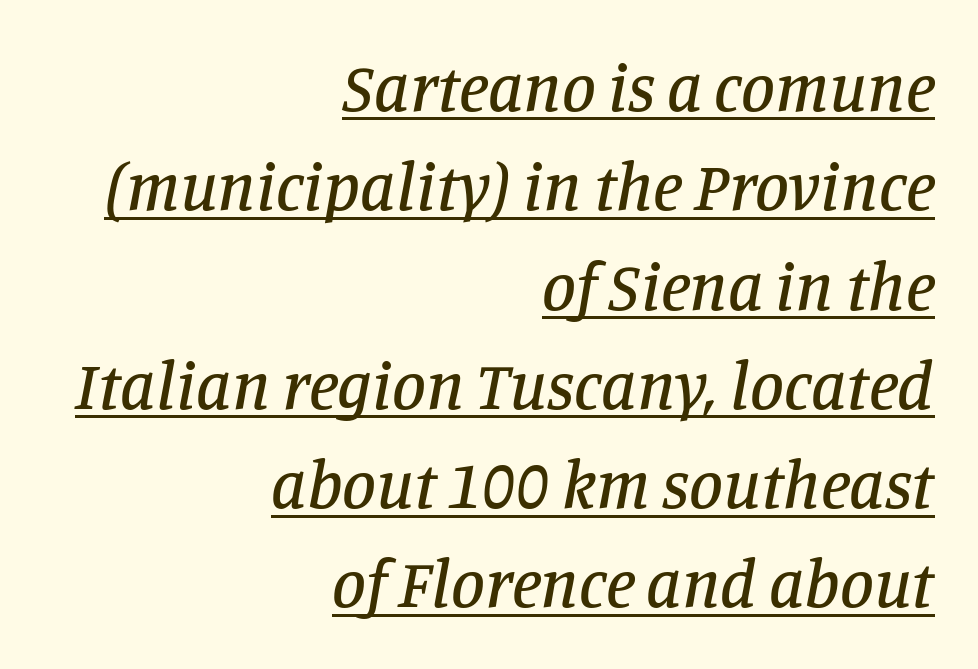
{"serif": "yes", "italic": "yes", "lean": "right", "slant_degrees": 11, "width": "normal", "stroke_contrast": "low", "x_height": "large", "monospaced": "no", "underline": "yes", "align": "right", "line_spacing": "normal", "line_spacing_ratio": 1.46, "letter_spacing": "normal", "letter_spacing_em": 0.0, "glyph_px": 68}
